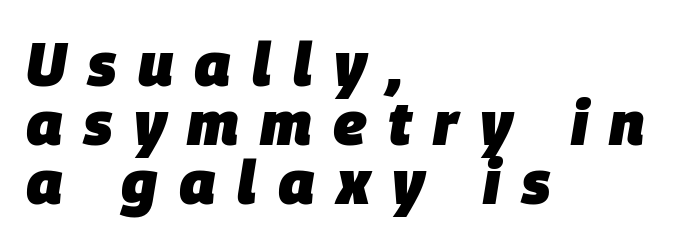
{"italic": "yes", "lean": "right", "slant_degrees": 9, "bold": "yes", "weight": "heavy", "width": "normal", "stroke_contrast": "low", "x_height": "large", "monospaced": "no", "underline": "no", "align": "left", "line_spacing": "tight", "line_spacing_ratio": 0.97, "letter_spacing": "wide", "letter_spacing_em": 0.35, "glyph_px": 61}
